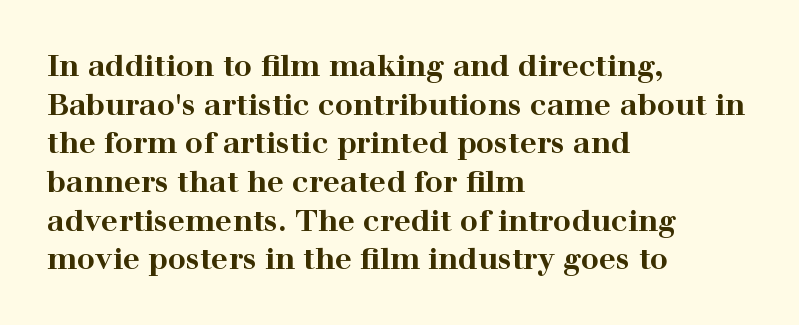
{"serif": "yes", "italic": "no", "bold": "yes", "weight": "bold", "width": "wide", "stroke_contrast": "high", "x_height": "medium", "monospaced": "no", "underline": "no", "align": "left", "line_spacing": "normal", "line_spacing_ratio": 1.29, "letter_spacing": "normal", "letter_spacing_em": 0.0, "glyph_px": 30}
